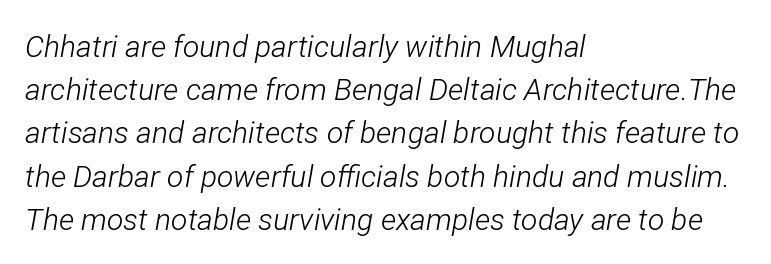
{"italic": "yes", "lean": "right", "slant_degrees": 12, "bold": "no", "weight": "light", "width": "condensed", "stroke_contrast": "low", "x_height": "medium", "monospaced": "no", "underline": "no", "align": "left", "line_spacing": "normal", "line_spacing_ratio": 1.44, "letter_spacing": "normal", "letter_spacing_em": 0.0, "glyph_px": 30}
